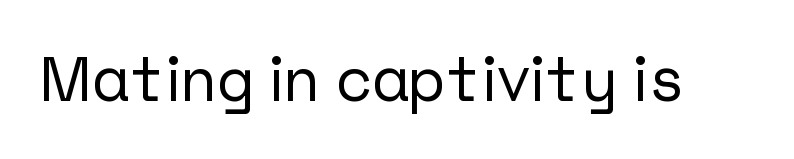
Regarding serifs, this sample does without them. Posture: upright roman. Look at the tracking — it's just the regular setting, nothing added. The zone under the glyphs is completely vacant.
